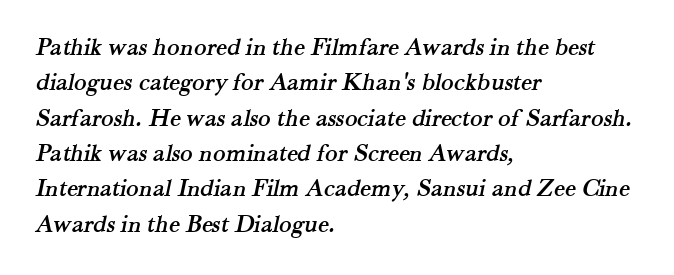
A clean baseline with only descenders dipping below it. These lines are set flush left with a ragged right edge. The rendering uses a moderate line-height, typical for paragraphs. The line texture is even and compact thanks to regular tracking.
